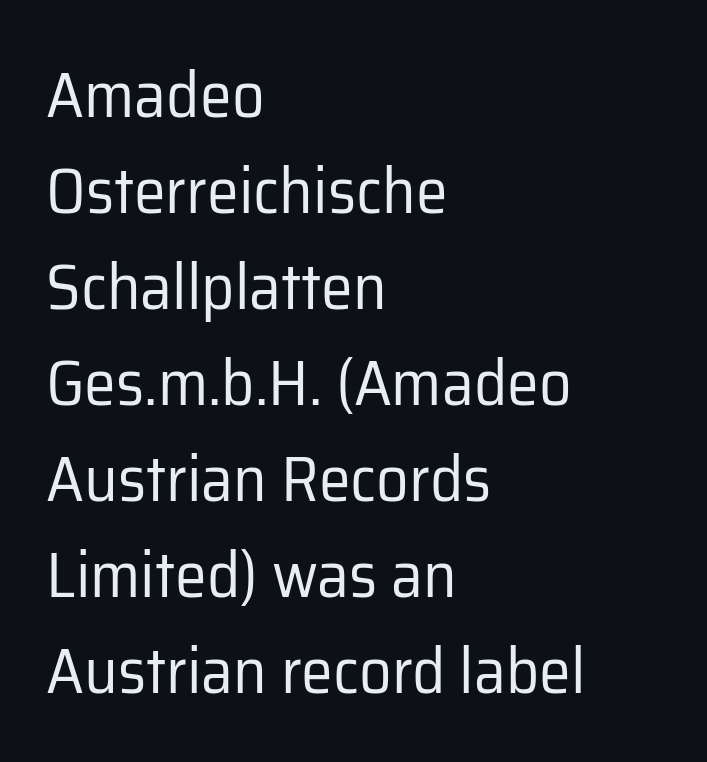
{"serif": "no", "italic": "no", "bold": "no", "weight": "regular", "width": "normal", "stroke_contrast": "low", "x_height": "medium", "monospaced": "no", "underline": "no", "align": "left", "line_spacing": "normal", "line_spacing_ratio": 1.5, "letter_spacing": "normal", "letter_spacing_em": 0.0, "glyph_px": 64}
